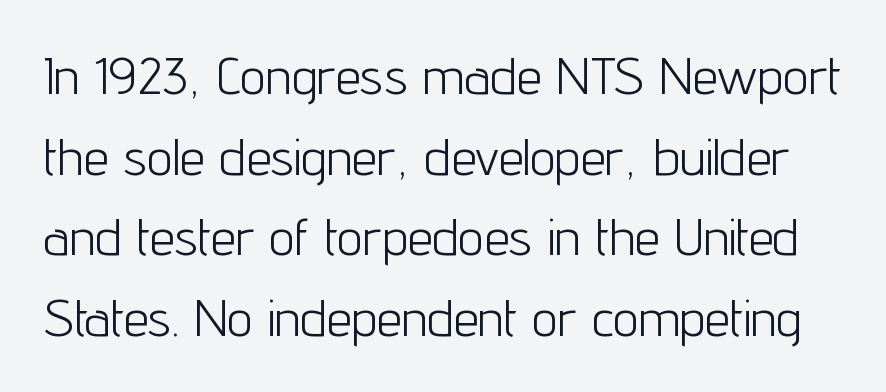
Evenly set lines give the paragraph a standard silhouette. What kind of face is this? One without serifs — a sans. Do the letters lean? They stand straight. A light-to-regular cut is what we see here. There is no visible air inserted between adjacent glyphs.
